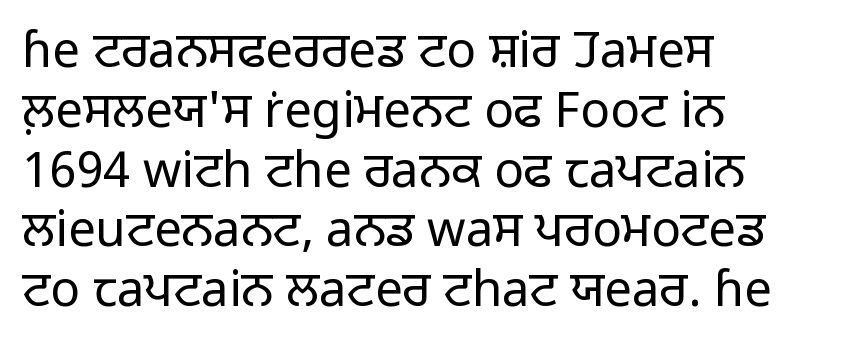
This sample is left-justified, so line endings fall wherever the words run out. Unlike italic type, these characters show no tilt at all. Here the glyphs are tracked normally, forming tight word shapes. A typesetter would call this proportional, since set widths differ per character. You can tell from the bare stems that sans-serif type was used. Just letters on the line, the space beneath them empty.
